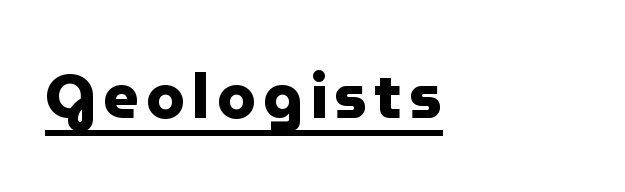
The image shows 63 px heavy sans-serif type, upright; set left-aligned, underlined; low stroke contrast and a medium x-height.
